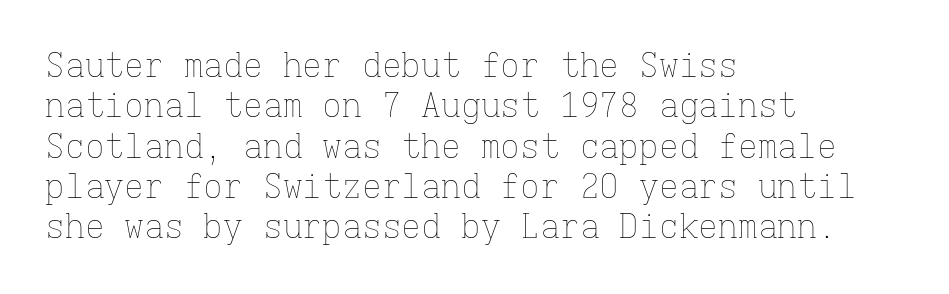
The image shows 33 px thin type, upright, monospaced; set left-aligned, line spacing 1.22x, normal letter spacing, not underlined; low stroke contrast and a medium x-height.
